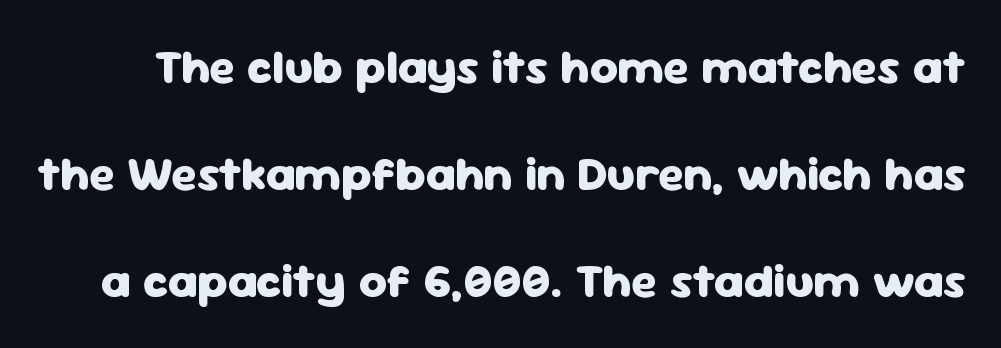
The specimen reads as upright at a glance. Nobody touched the tracking dial on this one. This sample has the flowing, uneven cadence of proportional lettering. This rendering features lettering with no underline. Leading is clearly above the norm, producing a sparse column.
